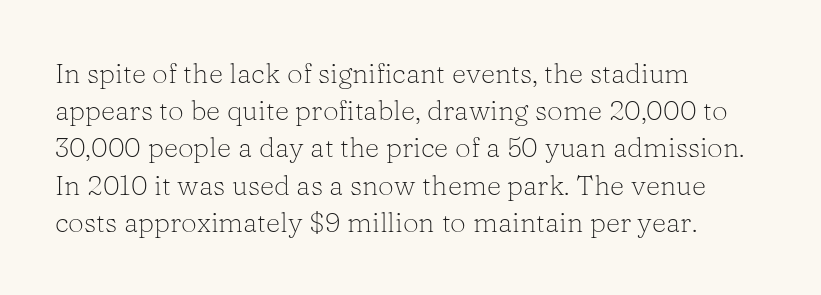
The image shows 28 px light serif type, upright; set left-aligned, normal line spacing (1.33x), normal letter spacing, not underlined; low stroke contrast and a medium x-height.
